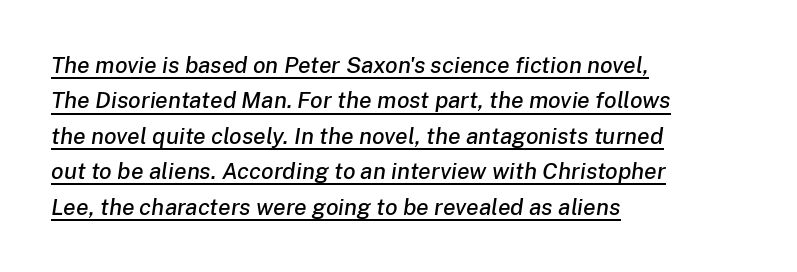
Q: Is the text italic (slanted)? A: Yes, it leans right by about 8 degrees.
Q: Is the text underlined? A: Yes.
Q: How is the paragraph aligned? A: Left-aligned.
Q: Is the spacing between letters normal or unusually wide? A: Normal.
Q: Is the spacing between lines tight, normal or loose? A: Normal.
